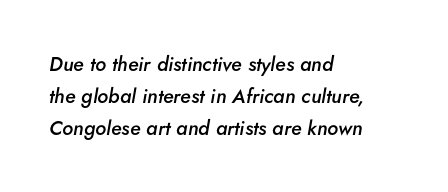
The image shows 20 px text type, italic (leaning right); set left-aligned, normal line spacing (1.6x), normal letter spacing, not underlined.
